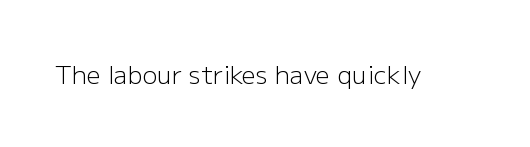
The image shows 25 px text type, upright; set normal letter spacing, not underlined.
